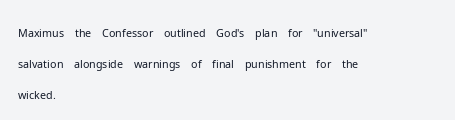
Summary of vertical rhythm: regular, with standard interline spacing. Short note: letters normally spaced. The font's upright variant was chosen for this text. Casual observation: everything's shoved over to the left.
